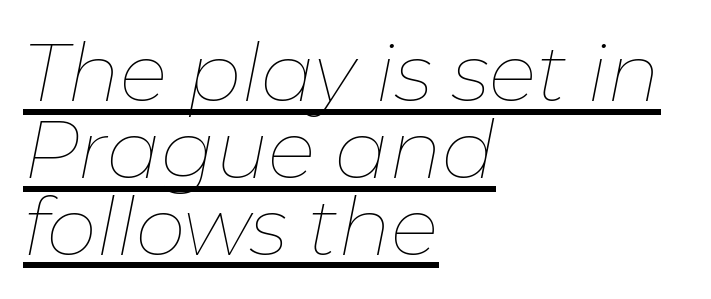
{"italic": "yes", "lean": "right", "slant_degrees": 11, "bold": "no", "weight": "thin", "width": "normal", "stroke_contrast": "low", "x_height": "medium", "monospaced": "no", "underline": "yes", "align": "left", "line_spacing": "tight", "line_spacing_ratio": 0.96, "letter_spacing": "normal", "letter_spacing_em": 0.0, "glyph_px": 80}
